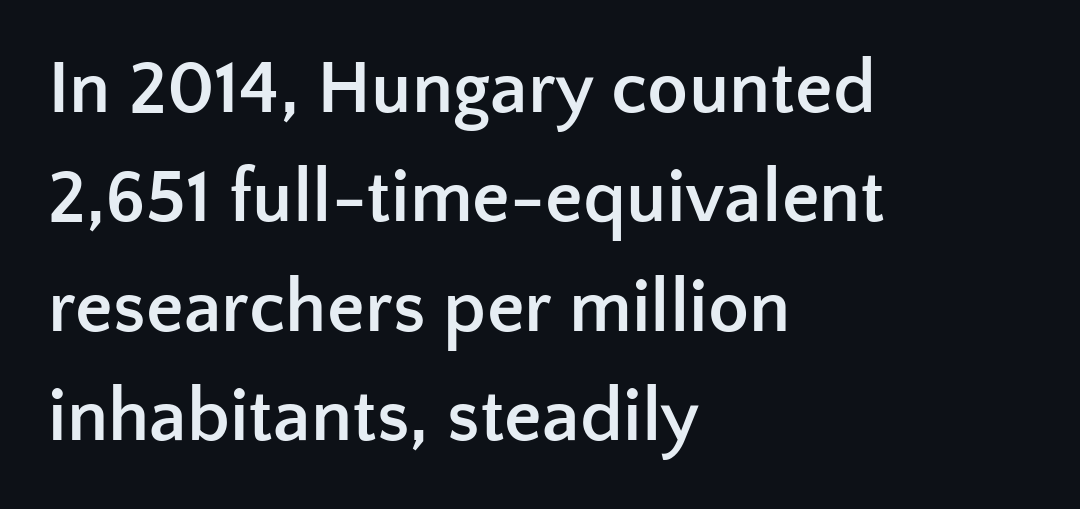
Chunky letters — that's bold for sure. Caption: multi-line text, flush left, ragged right. These lines are composed in type without serifs. Quick note: interline space is typical. Notice how the stems are strictly vertical — no italics here.
